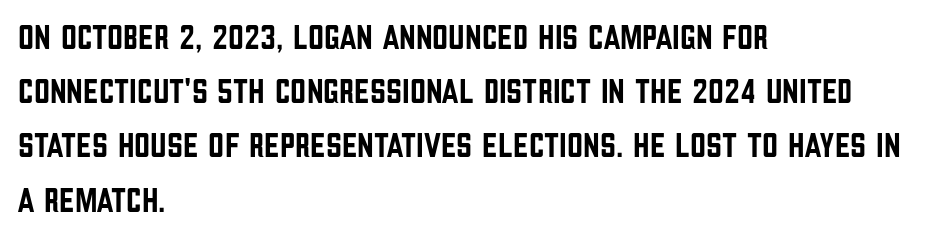
Q: Is the text italic (slanted)? A: No, it is upright.
Q: Is the typeface a serif or a sans-serif typeface? A: Sans-serif.
Q: Is the text underlined? A: No.
Q: How is the paragraph aligned? A: Left-aligned.
Q: Is the spacing between letters normal or unusually wide? A: Normal.
Q: Is the spacing between lines tight, normal or loose? A: Normal.
Q: Width (condensed, normal, or wide)? A: Condensed.
Q: Stroke contrast? A: Low.
Q: x-height? A: Large.
Q: Monospaced? A: No.
